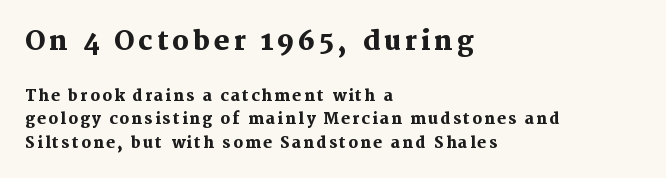
Q: Is the text bold? A: Yes.
Q: Is the text italic (slanted)? A: No, it is upright.
Q: Is the text underlined? A: No.
Q: How is the paragraph aligned? A: Left-aligned.
Q: Is the spacing between lines tight, normal or loose? A: Normal.
Q: Which block of text is set in a larger size, the first (top) or the second (bottom)? A: The first (top) one.
